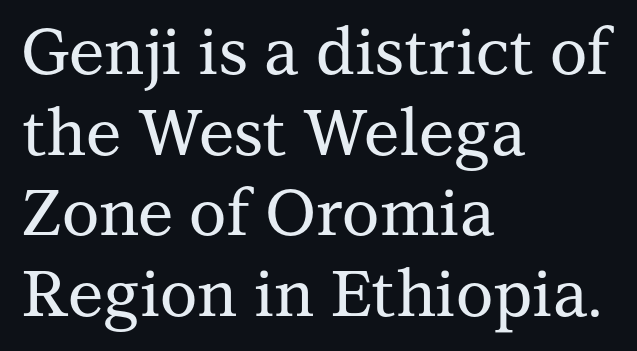
Q: Is the text italic (slanted)? A: No, it is upright.
Q: Is the typeface a serif or a sans-serif typeface? A: Serif.
Q: Is the text underlined? A: No.
Q: How is the paragraph aligned? A: Left-aligned.
Q: Is the spacing between letters normal or unusually wide? A: Normal.
Q: Is the spacing between lines tight, normal or loose? A: Normal.
Q: Width (condensed, normal, or wide)? A: Normal.
Q: Stroke contrast? A: Medium.
Q: x-height? A: Medium.
Q: Monospaced? A: No.
